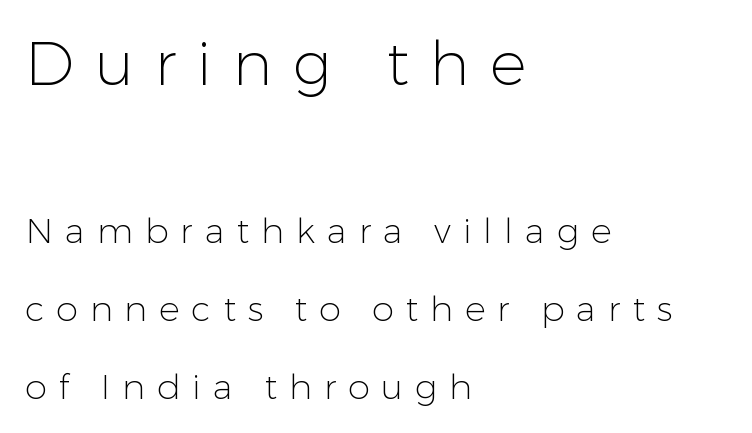
This block would shrink considerably if given ordinary leading; it's expanded now. Is this a heavy cut? Hardly; it is regular or lighter. Is this a sans? Yes — the strokes have no serifs. Proportional: the letters do not fall into vertical columns. Layout note: lines flush left.
